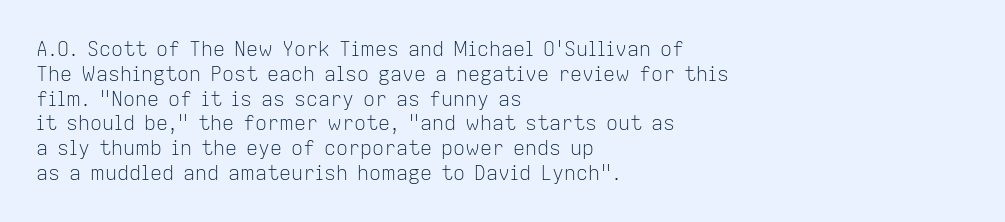
Each stroke keeps to a modest, everyday thickness or less. The type is set solid horizontally, with unmodified tracking. Italic: no, the glyphs are upright roman. In CSS terms this would be text-align: left.
